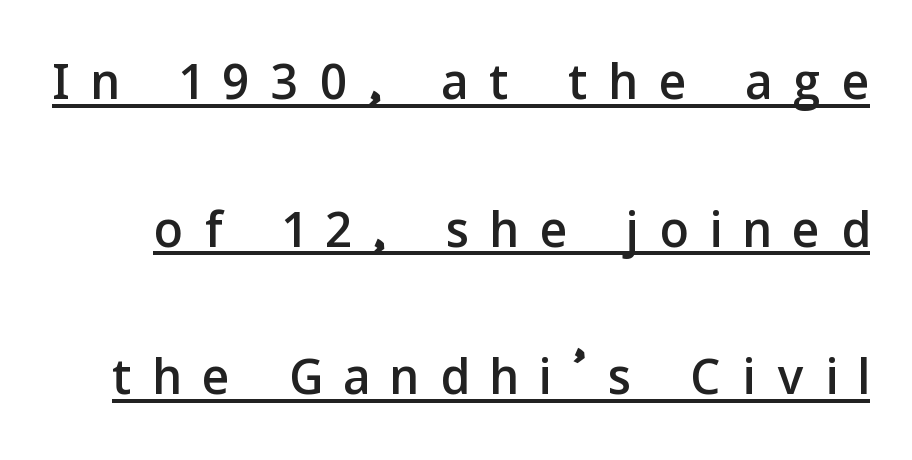
Q: Is the text italic (slanted)? A: No, it is upright.
Q: Is the typeface a serif or a sans-serif typeface? A: Sans-serif.
Q: Is the text underlined? A: Yes.
Q: Is the spacing between letters normal or unusually wide? A: Unusually wide.
Q: Is the spacing between lines tight, normal or loose? A: Loose.
Q: Width (condensed, normal, or wide)? A: Normal.
Q: Stroke contrast? A: Low.
Q: x-height? A: Medium.
Q: Monospaced? A: No.
